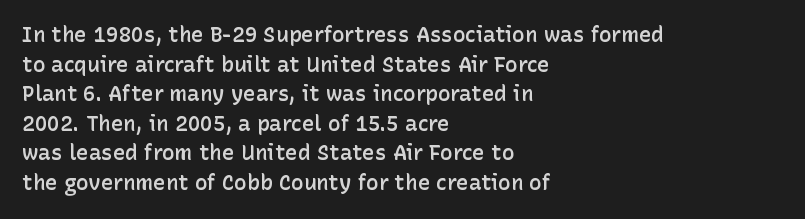
If you measured baseline to baseline, you'd find a middling distance. No italicization has been applied; the sample stays upright. If you drew a ruler down the left edge, every line would touch it. Has an underline been added? It has not. Semibold letterforms, between regular and bold. Here the glyphs are tracked normally, forming tight word shapes.
